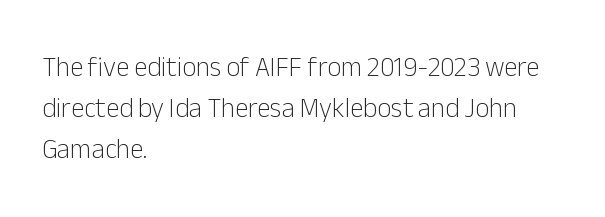
The passage shown stacks its lines at a standard gap. Plain, unruled lines of type. Summary of weight: not heavy and not bold. The rendering keeps characters at their native spacing. Notice how the stems are strictly vertical — no italics here.
